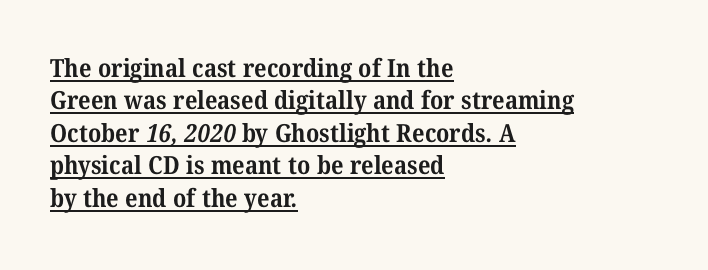
{"bold": "yes", "underline": "yes", "align": "left", "line_spacing": "normal", "line_spacing_ratio": 1.3, "letter_spacing": "normal", "letter_spacing_em": 0.0, "glyph_px": 25}
